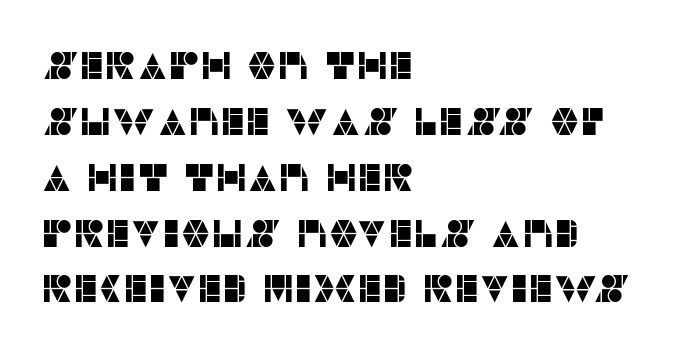
Q: Is the text italic (slanted)? A: No, it is upright.
Q: Is the typeface a serif or a sans-serif typeface? A: Sans-serif.
Q: Is the text underlined? A: No.
Q: How is the paragraph aligned? A: Left-aligned.
Q: Is the spacing between letters normal or unusually wide? A: Normal.
Q: Is the spacing between lines tight, normal or loose? A: Normal.
Q: Width (condensed, normal, or wide)? A: Normal.
Q: Stroke contrast? A: Low.
Q: x-height? A: Large.
Q: Monospaced? A: No.
